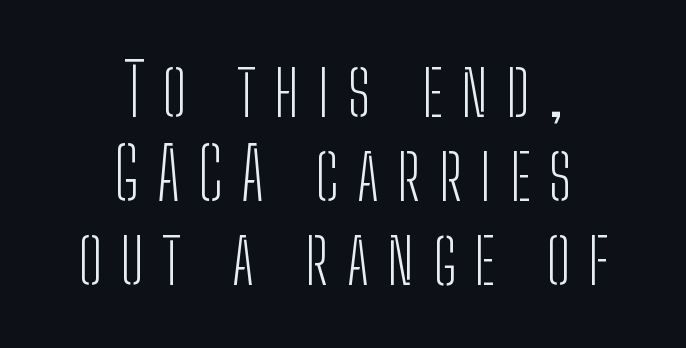
{"serif": "no", "italic": "no", "bold": "no", "weight": "light", "width": "condensed", "stroke_contrast": "low", "x_height": "medium", "monospaced": "no", "underline": "no", "align": "center", "line_spacing_ratio": 1.18, "letter_spacing": "wide", "letter_spacing_em": 0.26, "glyph_px": 71}
